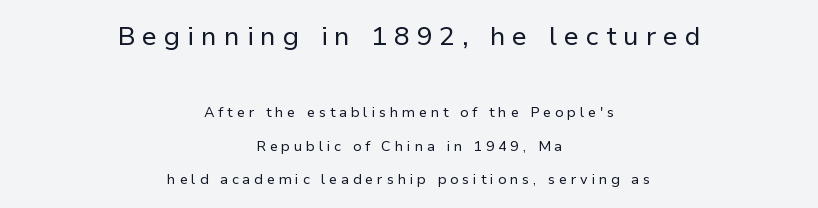
The image shows 26 px text type, upright; set centered, loose line spacing (2.42x), unusually wide letter spacing (+0.27 em), not underlined; the first (top) block is 1.86x larger.
